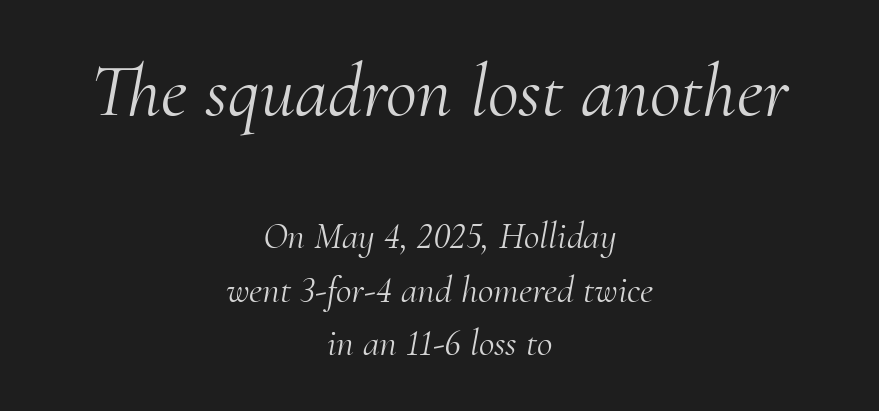
These lines are composed in type with serifs. Think of a printed novel: that variable character pitch is what you see here. Neither beginnings nor endings align; midpoints do. On a weight scale, this lands at 450 or below. Style check: oblique.
